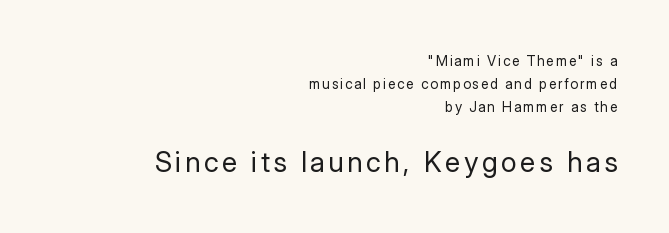
Q: Is the text bold? A: No.
Q: Is the text italic (slanted)? A: No, it is upright.
Q: Is the typeface a serif or a sans-serif typeface? A: Sans-serif.
Q: Is the text underlined? A: No.
Q: How is the paragraph aligned? A: Right-aligned.
Q: Is the spacing between lines tight, normal or loose? A: Normal.
Q: Which block of text is set in a larger size, the first (top) or the second (bottom)? A: The second (bottom) one.
Q: Width (condensed, normal, or wide)? A: Normal.
Q: Stroke contrast? A: Low.
Q: x-height? A: Medium.
Q: Monospaced? A: No.
